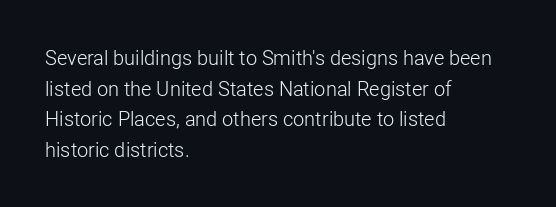
The image shows 20 px text type, upright; set left-aligned, normal line spacing (1.53x), normal letter spacing, not underlined.
